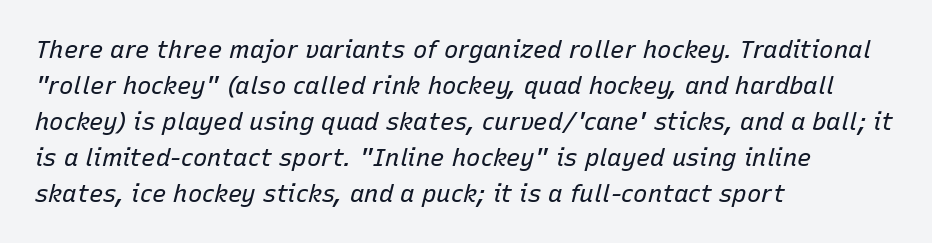
Q: Is the text bold? A: No.
Q: Is the text italic (slanted)? A: Yes, it leans right by about 15 degrees.
Q: Is the text underlined? A: No.
Q: How is the paragraph aligned? A: Left-aligned.
Q: Is the spacing between letters normal or unusually wide? A: Normal.
Q: Is the spacing between lines tight, normal or loose? A: Normal.
